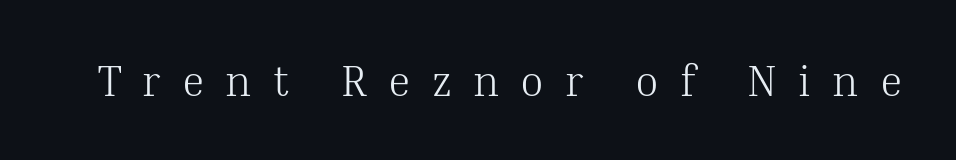
The baseline area is clear. The face used here is proportionally spaced, like ordinary book or web type. The font is comparable to plain body text, perhaps lighter. Letter spacing: wide. I'd call this a serif setting — the letters wear small feet. Rendered with straight, roman letterforms.
